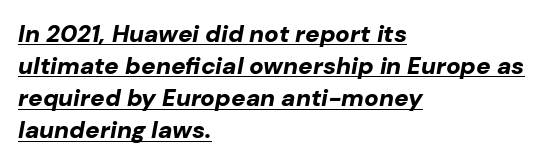
{"italic": "yes", "lean": "right", "slant_degrees": 10, "bold": "yes", "underline": "yes", "align": "left", "line_spacing": "normal", "line_spacing_ratio": 1.34, "letter_spacing": "normal", "letter_spacing_em": 0.0, "glyph_px": 24}
